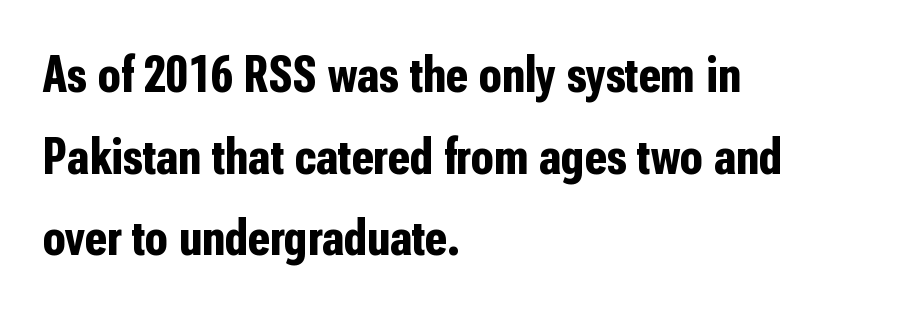
{"serif": "no", "italic": "no", "bold": "yes", "weight": "bold", "width": "condensed", "stroke_contrast": "low", "x_height": "medium", "monospaced": "no", "underline": "no", "align": "left", "line_spacing": "normal", "line_spacing_ratio": 1.57, "letter_spacing": "normal", "letter_spacing_em": 0.0, "glyph_px": 52}
